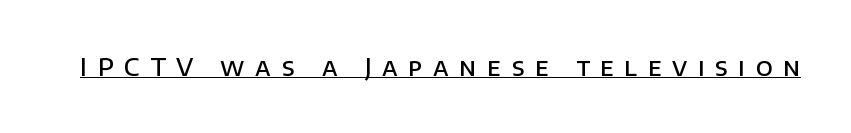
{"italic": "no", "bold": "semi", "underline": "yes", "letter_spacing": "wide", "letter_spacing_em": 0.44, "glyph_px": 24}
